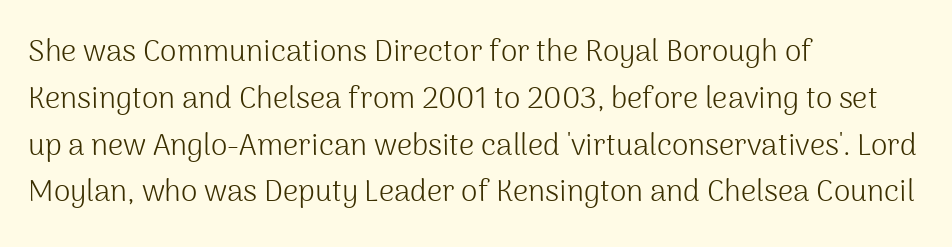
The image shows 30 px light sans-serif type, upright; set left-aligned, normal line spacing (1.56x), normal letter spacing, not underlined; medium stroke contrast and a medium x-height.
